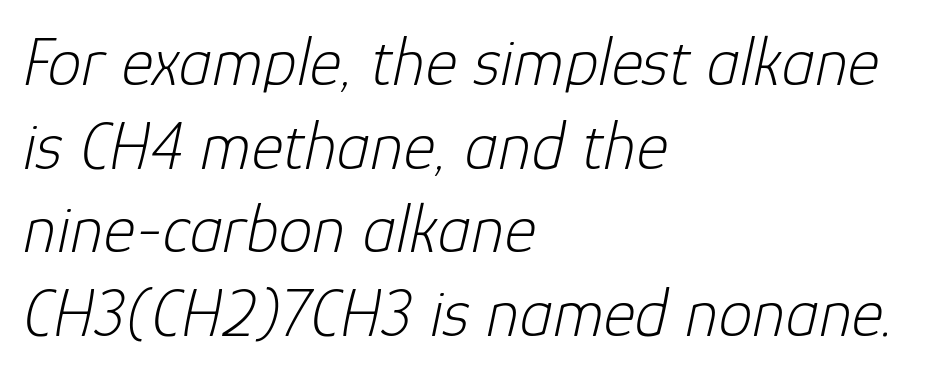
There's an unmistakable incline to the writing here. Note the varied advance widths — an 'i' is clearly narrower than an 'm'. The paragraph shown leans on its left margin. Think standard paragraph weight, or any step lighter than that.
